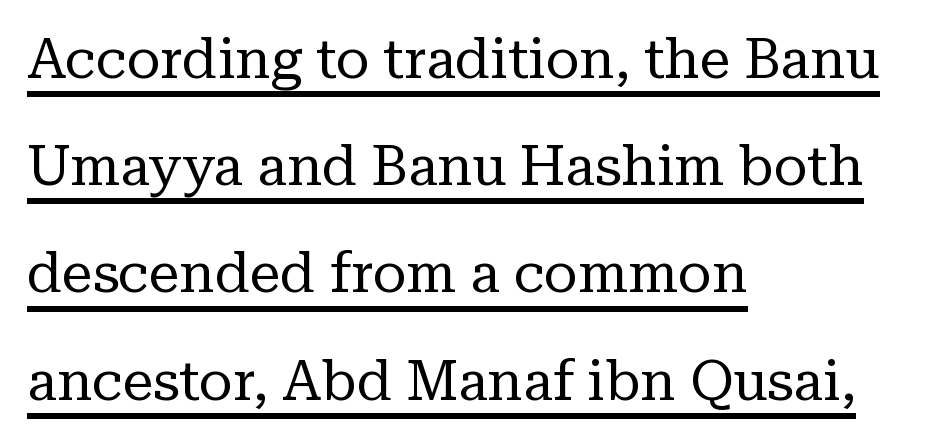
Q: Is the text bold? A: No.
Q: Is the text italic (slanted)? A: No, it is upright.
Q: Is the typeface a serif or a sans-serif typeface? A: Serif.
Q: Is the text underlined? A: Yes.
Q: How is the paragraph aligned? A: Left-aligned.
Q: Is the spacing between letters normal or unusually wide? A: Normal.
Q: Is the spacing between lines tight, normal or loose? A: Loose.
Q: Width (condensed, normal, or wide)? A: Normal.
Q: Stroke contrast? A: Low.
Q: x-height? A: Medium.
Q: Monospaced? A: No.
